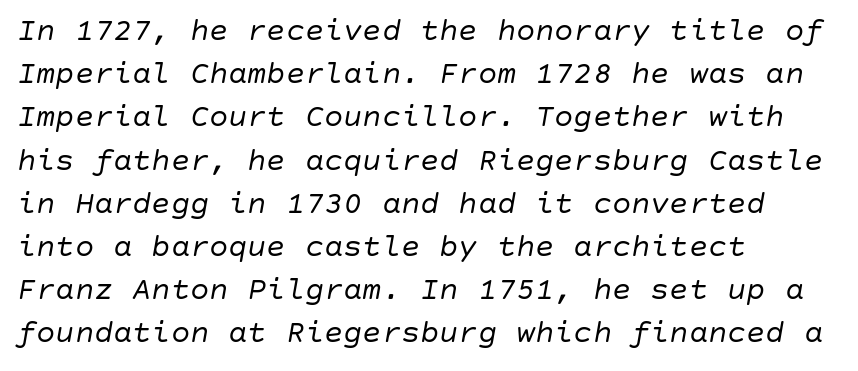
{"italic": "yes", "lean": "right", "slant_degrees": 10, "bold": "no", "weight": "regular", "width": "normal", "stroke_contrast": "low", "x_height": "large", "underline": "no", "align": "left", "line_spacing": "normal", "line_spacing_ratio": 1.35, "letter_spacing": "normal", "letter_spacing_em": 0.0, "glyph_px": 32}
